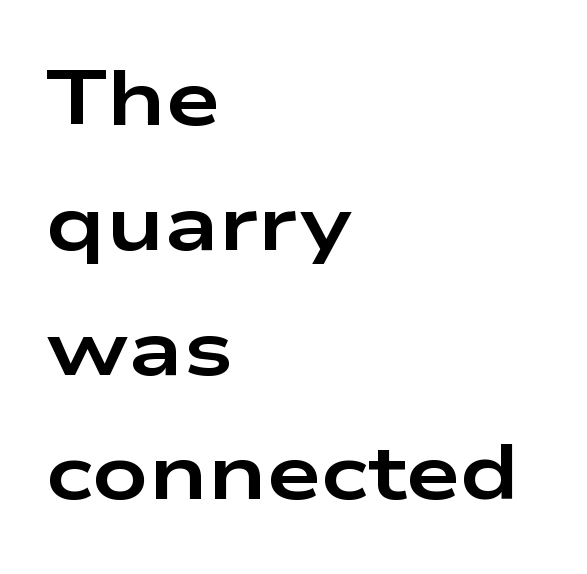
The text block is weighted toward the left margin, trailing off unevenly rightward. The type sits square on the baseline with zero lean. Every letter is thick-stroked: bold, no question. The tracking reads as untouched default to a designer's eye. Character widths vary here, with narrow letters taking less room than wide ones. Note: no serifs on the glyphs.
